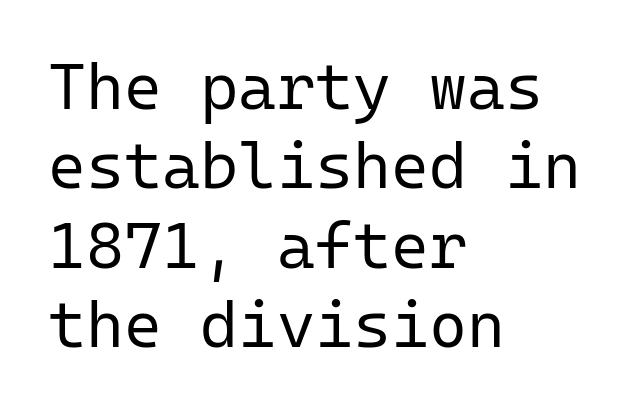
{"serif": "no", "italic": "no", "bold": "no", "weight": "regular", "width": "normal", "stroke_contrast": "low", "x_height": "medium", "monospaced": "yes", "underline": "no", "align": "left", "line_spacing_ratio": 1.22, "letter_spacing": "normal", "letter_spacing_em": 0.0, "glyph_px": 65}
